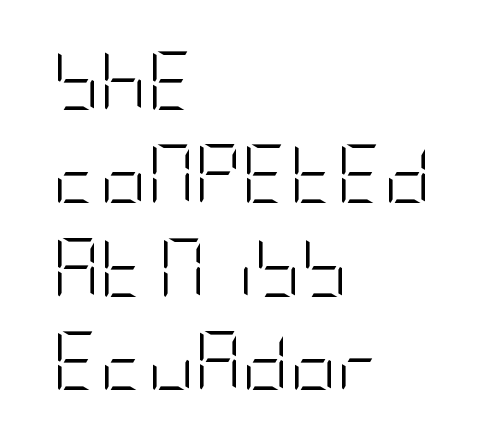
{"serif": "no", "italic": "no", "bold": "no", "weight": "light", "width": "condensed", "stroke_contrast": "low", "x_height": "large", "underline": "no", "align": "left", "line_spacing": "normal", "line_spacing_ratio": 1.61, "letter_spacing": "normal", "letter_spacing_em": 0.0, "glyph_px": 58}
